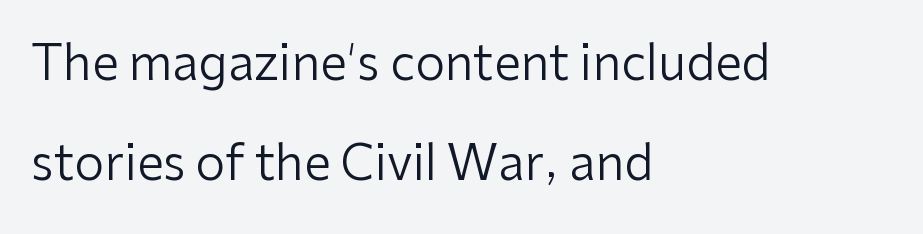
The image shows 48 px regular-weight sans-serif type, upright; set left-aligned, loose line spacing (2.08x), normal letter spacing, not underlined; low stroke contrast and a medium x-height.
